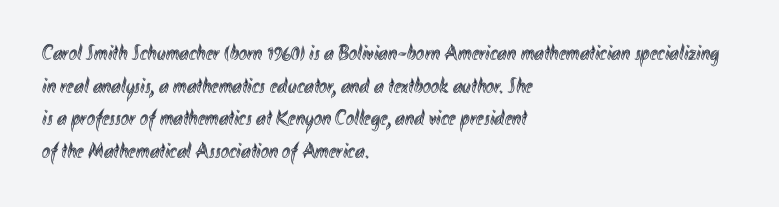
Q: Is the text italic (slanted)? A: Yes.
Q: Is the text underlined? A: No.
Q: How is the paragraph aligned? A: Left-aligned.
Q: Is the spacing between letters normal or unusually wide? A: Normal.
Q: Is the spacing between lines tight, normal or loose? A: Normal.
